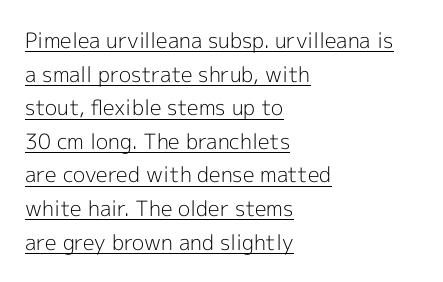
The image shows 21 px text type, upright; set left-aligned, normal line spacing (1.6x), normal letter spacing, underlined.
